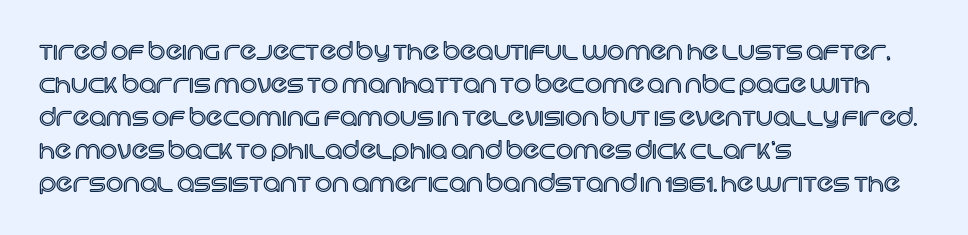
The image shows 24 px text type, upright; set left-aligned, normal line spacing (1.37x), normal letter spacing, not underlined.
